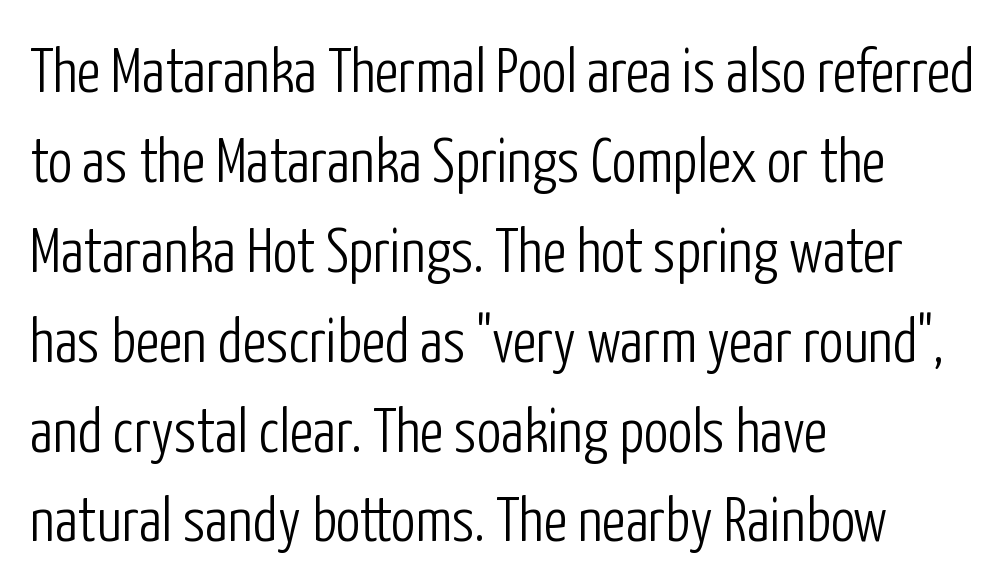
{"serif": "no", "italic": "no", "bold": "no", "weight": "light", "width": "condensed", "stroke_contrast": "low", "x_height": "medium", "monospaced": "no", "underline": "no", "align": "left", "line_spacing": "normal", "line_spacing_ratio": 1.45, "letter_spacing": "normal", "letter_spacing_em": 0.0, "glyph_px": 62}
